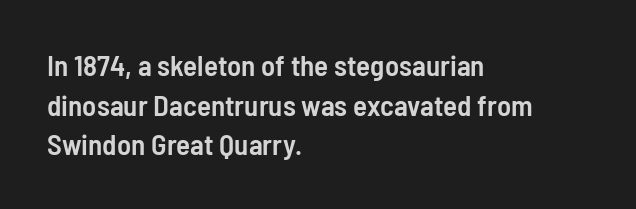
Q: Is the text bold? A: Semi-bold.
Q: Is the text italic (slanted)? A: No, it is upright.
Q: Is the typeface a serif or a sans-serif typeface? A: Sans-serif.
Q: Is the text underlined? A: No.
Q: How is the paragraph aligned? A: Left-aligned.
Q: Is the spacing between letters normal or unusually wide? A: Normal.
Q: Is the spacing between lines tight, normal or loose? A: Normal.
Q: Width (condensed, normal, or wide)? A: Condensed.
Q: Stroke contrast? A: Low.
Q: x-height? A: Medium.
Q: Monospaced? A: No.
